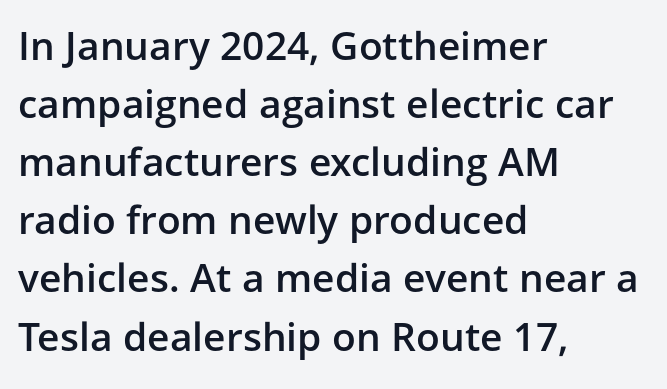
{"serif": "no", "italic": "no", "bold": "semi", "weight": "semibold", "width": "normal", "stroke_contrast": "low", "x_height": "medium", "monospaced": "no", "underline": "no", "align": "left", "line_spacing": "normal", "line_spacing_ratio": 1.49, "letter_spacing": "normal", "letter_spacing_em": 0.0, "glyph_px": 39}
